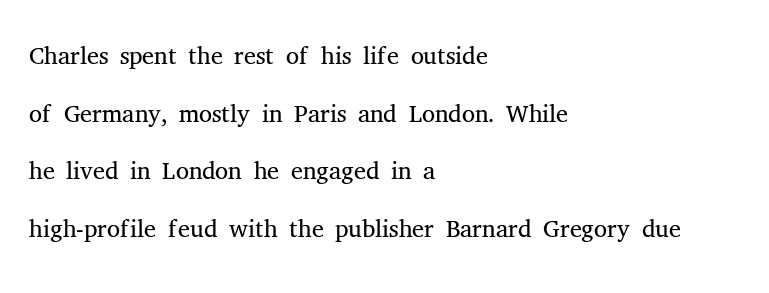
The image shows 37 px light serif type, upright; set left-aligned, normal line spacing (1.56x), normal letter spacing, not underlined; medium stroke contrast and a medium x-height.
